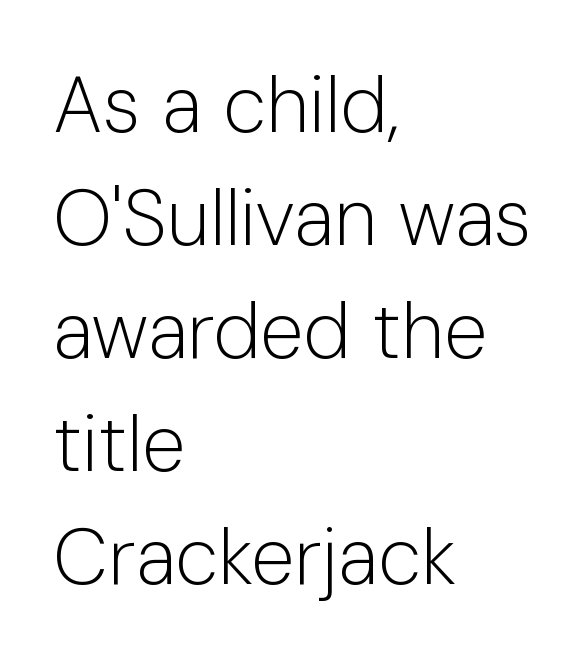
{"serif": "no", "italic": "no", "bold": "no", "weight": "light", "width": "normal", "stroke_contrast": "low", "x_height": "medium", "monospaced": "no", "underline": "no", "align": "left", "line_spacing": "normal", "line_spacing_ratio": 1.43, "letter_spacing": "normal", "letter_spacing_em": 0.0, "glyph_px": 79}
